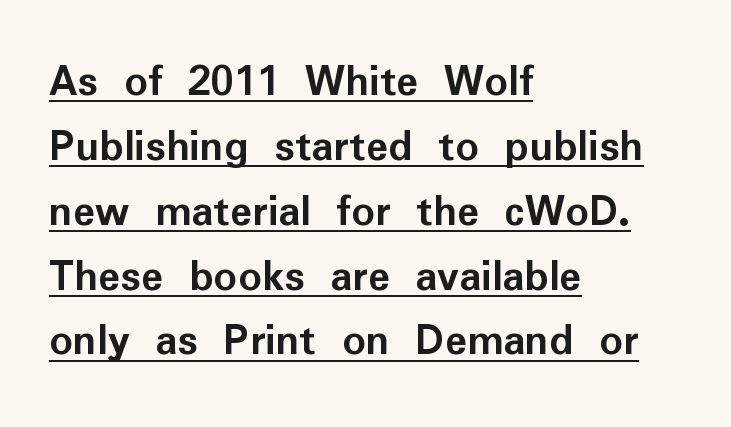
The image shows 46 px semibold sans-serif type, upright; set left-aligned, normal line spacing (1.41x), normal letter spacing, underlined; low stroke contrast and a medium x-height.
